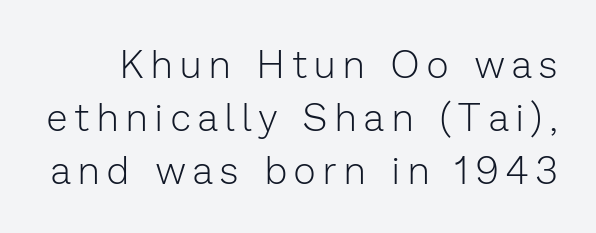
The image shows 38 px light sans-serif type, upright; set normal line spacing (1.4x), unusually wide letter spacing (+0.21 em), not underlined; low stroke contrast and a medium x-height.
